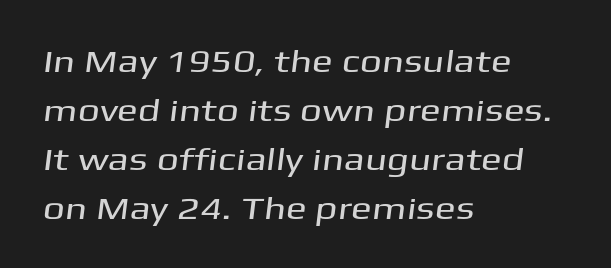
The image shows 31 px wide sans-serif type; set left-aligned, normal line spacing (1.58x), normal letter spacing, not underlined; medium stroke contrast and a medium x-height.
